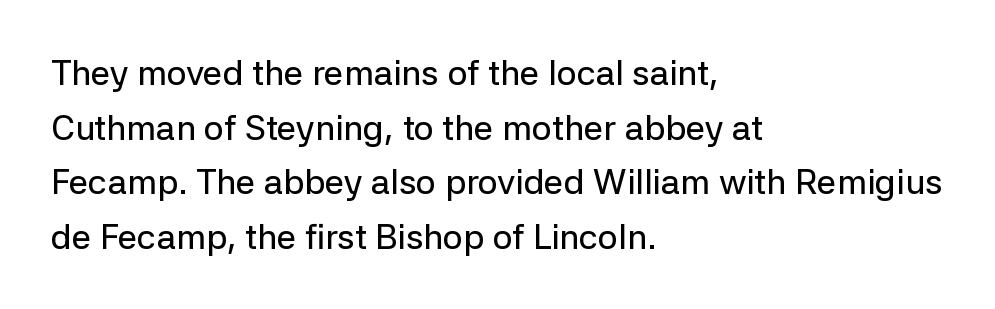
Q: Is the text italic (slanted)? A: No, it is upright.
Q: Is the typeface a serif or a sans-serif typeface? A: Sans-serif.
Q: Is the text underlined? A: No.
Q: How is the paragraph aligned? A: Left-aligned.
Q: Is the spacing between letters normal or unusually wide? A: Normal.
Q: Is the spacing between lines tight, normal or loose? A: Normal.
Q: Width (condensed, normal, or wide)? A: Normal.
Q: Stroke contrast? A: Low.
Q: x-height? A: Medium.
Q: Monospaced? A: No.
